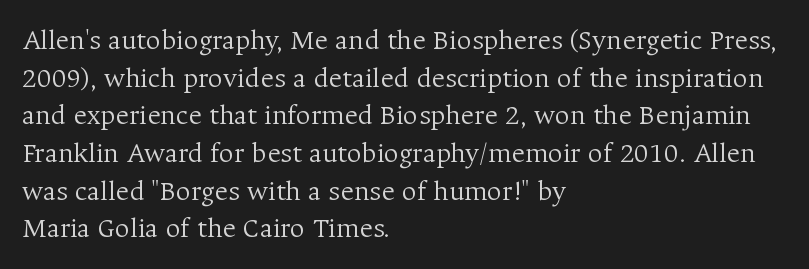
Stem width sits at or under what a default text font uses. The paragraph shown leans on its left margin. You could not count columns in this text — the font is proportionally spaced. The text was rendered using a seriffed face with decorative stroke endings. Every character sits straight up, as roman type does.
